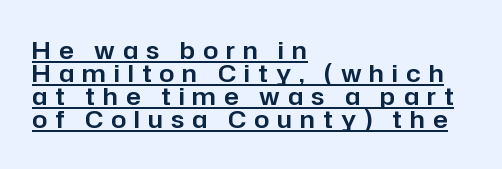
The image shows 24 px text type, upright; set left-aligned, tight line spacing (0.96x), unusually wide letter spacing (+0.34 em), underlined.
